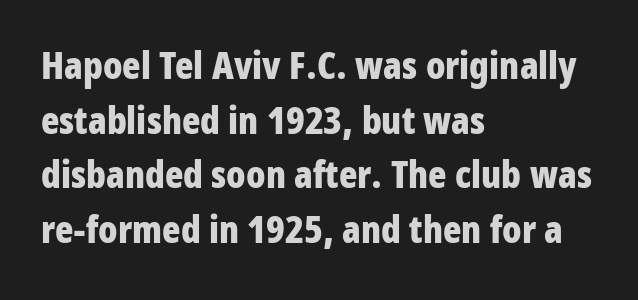
The image shows 38 px bold, condensed sans-serif type, upright; set left-aligned, normal line spacing (1.44x), normal letter spacing, not underlined; low stroke contrast and a large x-height.
